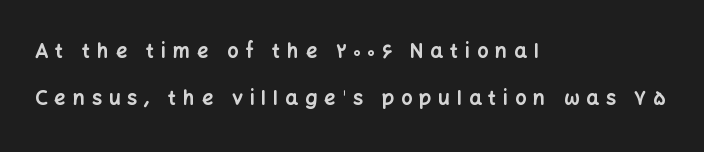
The image shows 20 px bold type, upright; set left-aligned, loose line spacing (2.36x), unusually wide letter spacing (+0.35 em), not underlined.
